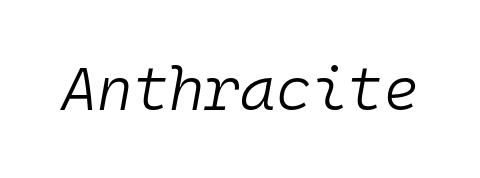
The image shows 61 px light type, italic (leaning right), monospaced; set normal letter spacing, not underlined; low stroke contrast and a medium x-height.
